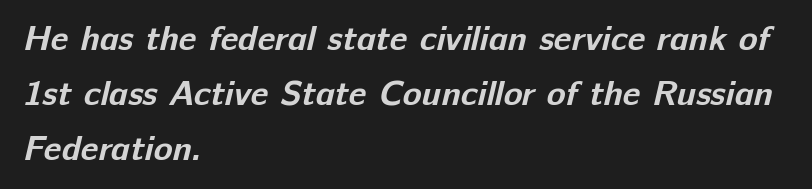
The space directly below the letters is spotless. Classification — sans serif. Proportional: the letters do not fall into vertical columns. The passage shown has conventional tracking throughout.
